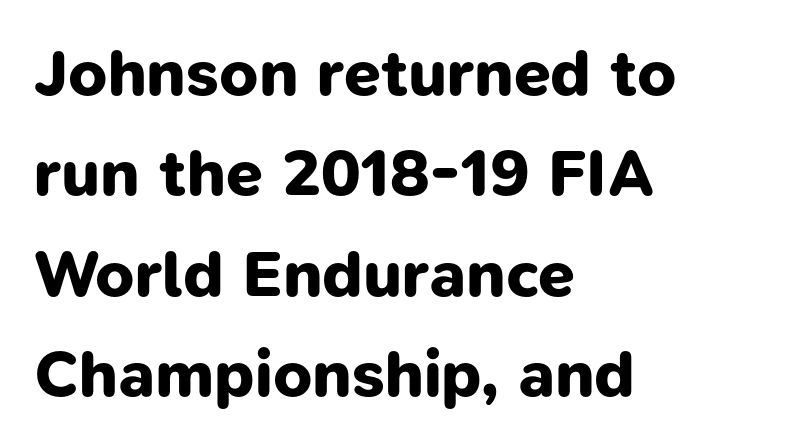
The image shows 66 px bold sans-serif type; set left-aligned, normal line spacing (1.52x), normal letter spacing, not underlined; low stroke contrast and a medium x-height.
